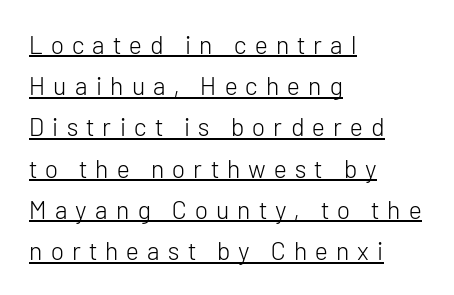
What's the leading like? Ordinary, nothing unusual. Notice how the stems are strictly vertical — no italics here. Substantial extra tracking has been applied to these lines. Does a line run under the words? Yes, clearly. One-word summary of the alignment: left. No letter is thick-stroked: the sample isn't bold.
